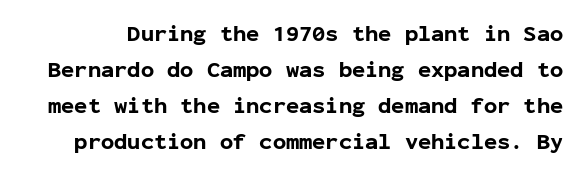
Q: Is the text bold? A: Yes.
Q: Is the text italic (slanted)? A: No, it is upright.
Q: Is the text underlined? A: No.
Q: Is the spacing between letters normal or unusually wide? A: Normal.
Q: Is the spacing between lines tight, normal or loose? A: Normal.
